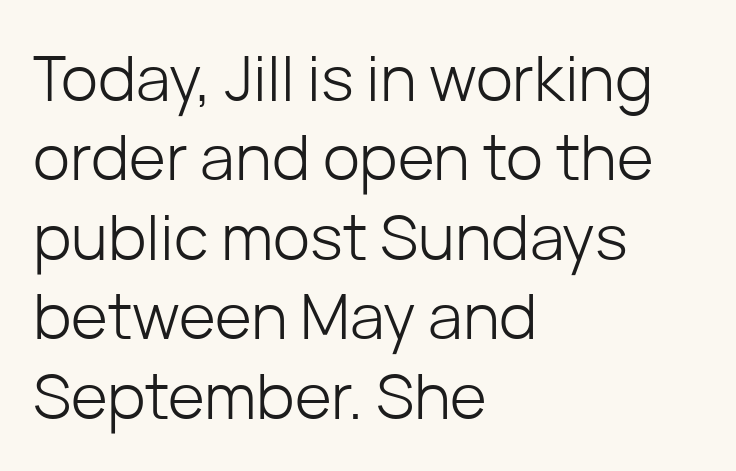
Q: Is the text bold? A: No.
Q: Is the text italic (slanted)? A: No, it is upright.
Q: Is the typeface a serif or a sans-serif typeface? A: Sans-serif.
Q: Is the text underlined? A: No.
Q: How is the paragraph aligned? A: Left-aligned.
Q: Is the spacing between letters normal or unusually wide? A: Normal.
Q: Is the spacing between lines tight, normal or loose? A: Normal.
Q: Width (condensed, normal, or wide)? A: Normal.
Q: Stroke contrast? A: Low.
Q: x-height? A: Medium.
Q: Monospaced? A: No.
